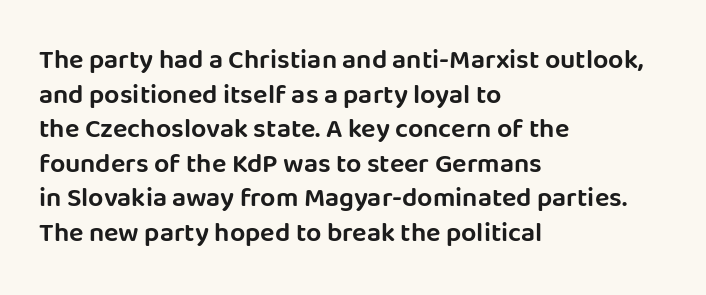
Q: Is the text italic (slanted)? A: No, it is upright.
Q: Is the text underlined? A: No.
Q: How is the paragraph aligned? A: Left-aligned.
Q: Is the spacing between letters normal or unusually wide? A: Normal.
Q: Is the spacing between lines tight, normal or loose? A: Normal.
